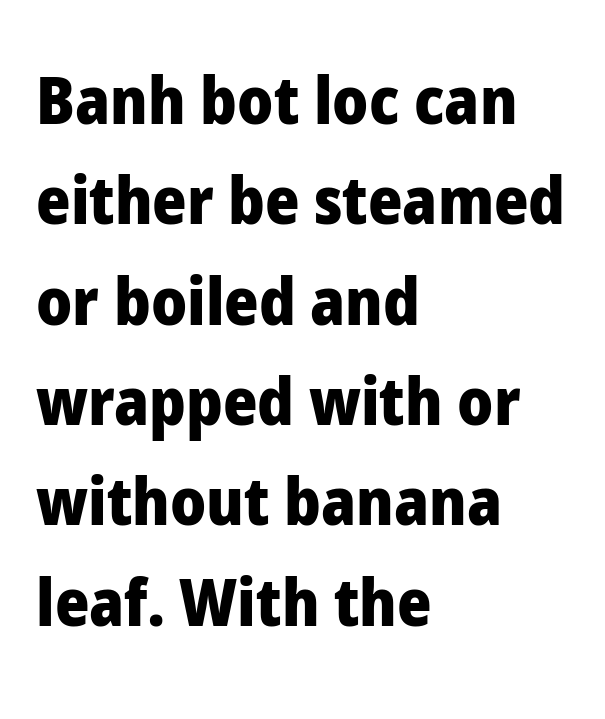
A typesetter would call this zero additional tracking. The designer went with a sans here, leaving each stem footless. Does the leading feel generous? No, just average. Is this a fixed-width face? No — the glyphs have proportional, varying widths. Do the letters lean? They stand straight.
